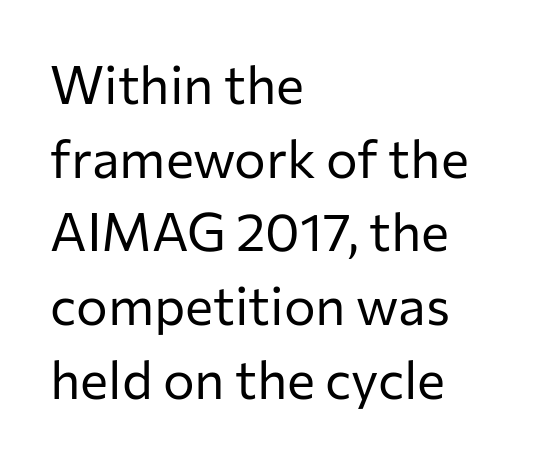
The image shows 53 px regular-weight sans-serif type, upright; set left-aligned, normal line spacing (1.39x), normal letter spacing, not underlined; low stroke contrast and a medium x-height.
